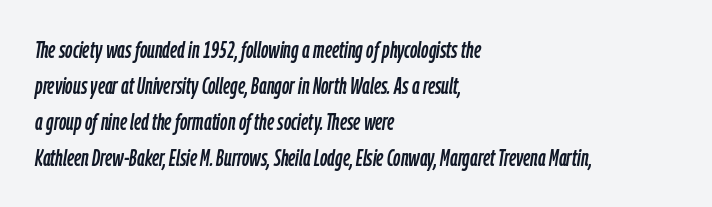
The image shows 23 px text type, italic (leaning right); set left-aligned, normal line spacing (1.56x), normal letter spacing, not underlined.
